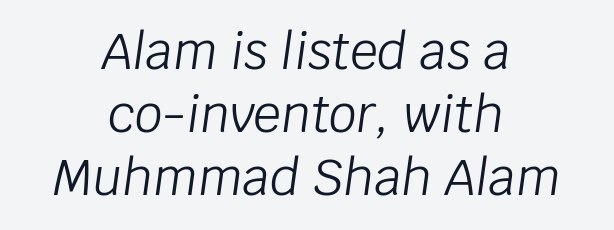
The letters advance in unequal steps, a hallmark of proportional type. The whitespace from short lines is split evenly between both sides. Standard letterfit; no display-style spreading of the glyphs. Designer's note — italics engaged. Caption: face not bold, strokes unweighted. The words here are not underlined.
